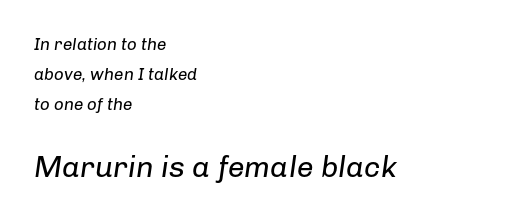
Q: Is the text bold? A: No.
Q: Is the text italic (slanted)? A: Yes, it leans right by about 8 degrees.
Q: Is the text underlined? A: No.
Q: How is the paragraph aligned? A: Left-aligned.
Q: Is the spacing between letters normal or unusually wide? A: Normal.
Q: Which block of text is set in a larger size, the first (top) or the second (bottom)? A: The second (bottom) one.
Q: Width (condensed, normal, or wide)? A: Normal.
Q: Stroke contrast? A: Low.
Q: x-height? A: Medium.
Q: Monospaced? A: No.
